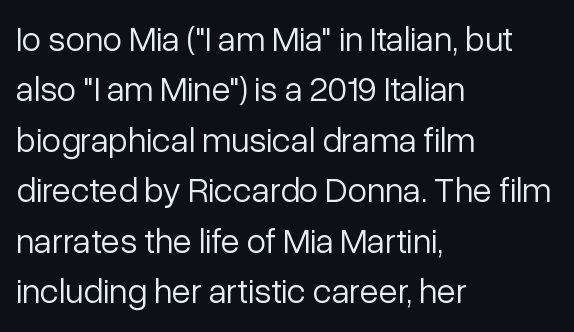
The image shows 35 px light sans-serif type, upright; set left-aligned, normal line spacing (1.44x), normal letter spacing, not underlined; low stroke contrast and a medium x-height.
